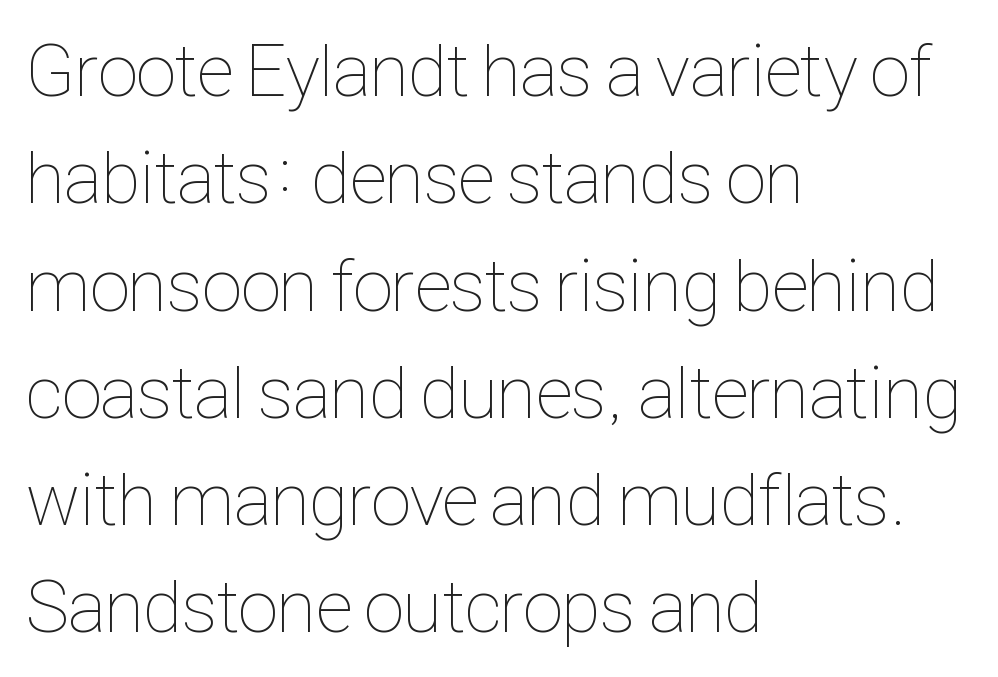
{"italic": "no", "bold": "no", "weight": "thin", "width": "condensed", "stroke_contrast": "low", "x_height": "medium", "monospaced": "no", "underline": "no", "align": "left", "line_spacing": "normal", "line_spacing_ratio": 1.45, "letter_spacing": "normal", "letter_spacing_em": 0.0, "glyph_px": 74}
